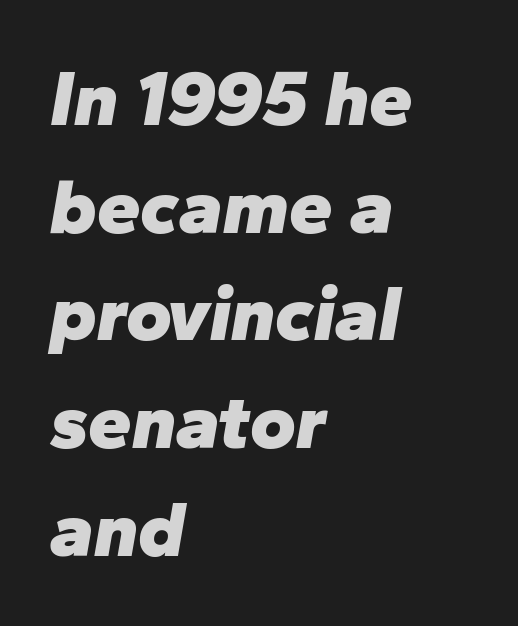
The specimen omits any rule beneath the text block's lines. The rendering keeps characters at their native spacing. Casual observation: everything's shoved over to the left. Compared with typical paragraphs, the rows here are spaced about the same.
